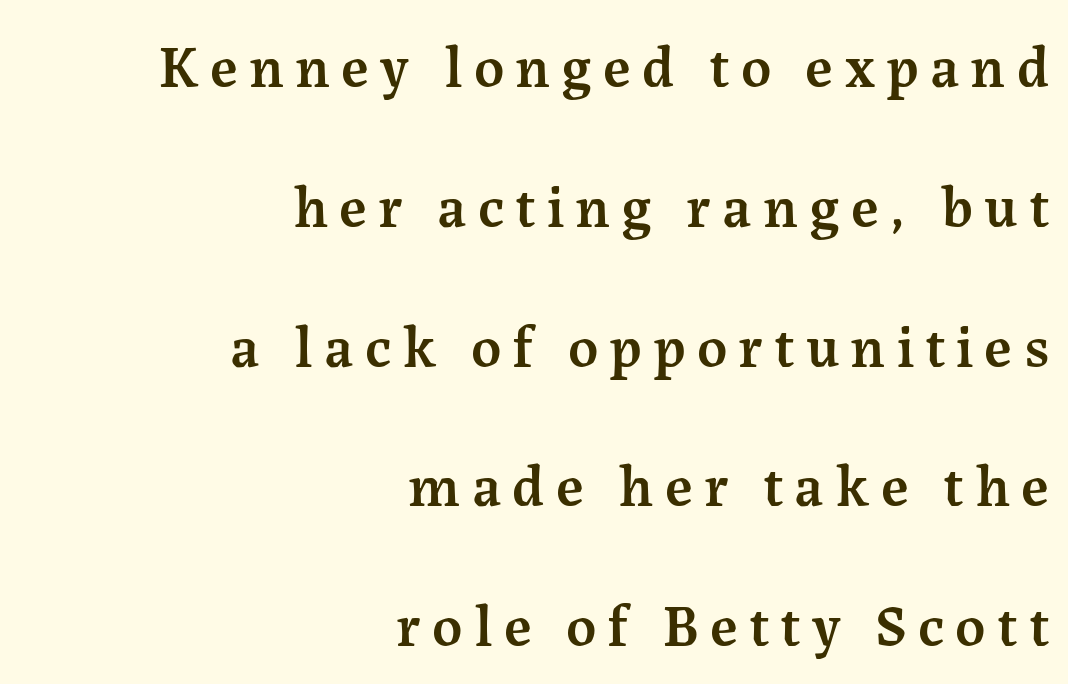
Q: Is the text bold? A: Semi-bold.
Q: Is the text italic (slanted)? A: No, it is upright.
Q: Is the typeface a serif or a sans-serif typeface? A: Serif.
Q: Is the text underlined? A: No.
Q: How is the paragraph aligned? A: Right-aligned.
Q: Is the spacing between lines tight, normal or loose? A: Loose.
Q: Width (condensed, normal, or wide)? A: Normal.
Q: Stroke contrast? A: Medium.
Q: x-height? A: Medium.
Q: Monospaced? A: No.
